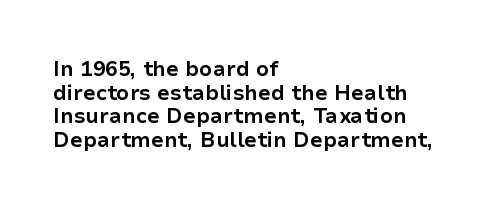
Q: Is the text bold? A: Yes.
Q: Is the text italic (slanted)? A: No, it is upright.
Q: Is the text underlined? A: No.
Q: How is the paragraph aligned? A: Left-aligned.
Q: Is the spacing between letters normal or unusually wide? A: Normal.
Q: Is the spacing between lines tight, normal or loose? A: Tight.
